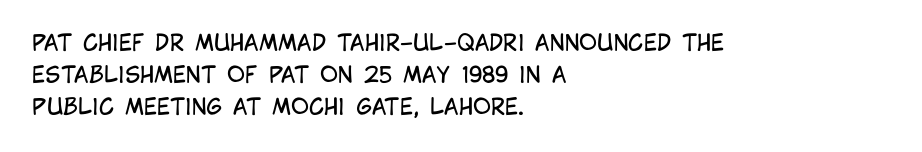
Q: Is the text bold? A: No.
Q: Is the text italic (slanted)? A: No, it is upright.
Q: Is the text underlined? A: No.
Q: How is the paragraph aligned? A: Left-aligned.
Q: Is the spacing between letters normal or unusually wide? A: Normal.
Q: Is the spacing between lines tight, normal or loose? A: Normal.
